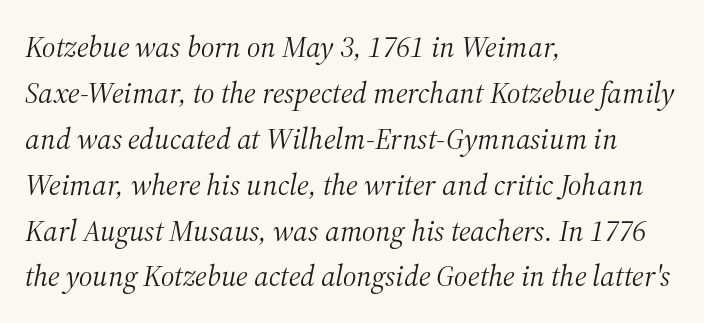
Q: Is the text bold? A: No.
Q: Is the text italic (slanted)? A: Yes, it leans right by about 12 degrees.
Q: Is the typeface a serif or a sans-serif typeface? A: Serif.
Q: Is the text underlined? A: No.
Q: How is the paragraph aligned? A: Left-aligned.
Q: Is the spacing between letters normal or unusually wide? A: Normal.
Q: Is the spacing between lines tight, normal or loose? A: Normal.
Q: Width (condensed, normal, or wide)? A: Normal.
Q: Stroke contrast? A: Medium.
Q: x-height? A: Medium.
Q: Monospaced? A: No.
